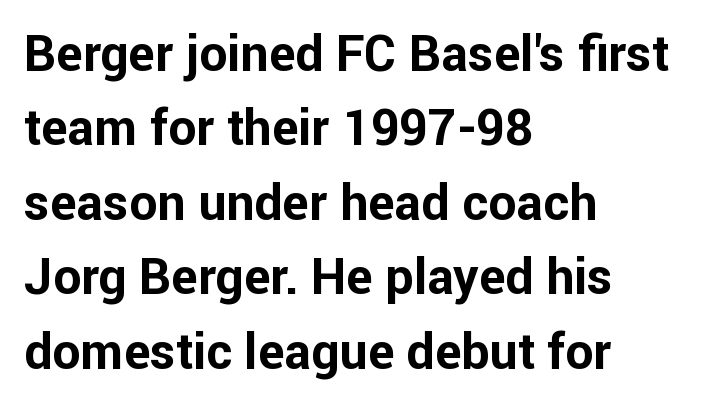
Q: Is the text bold? A: Yes.
Q: Is the text italic (slanted)? A: No, it is upright.
Q: Is the typeface a serif or a sans-serif typeface? A: Sans-serif.
Q: Is the text underlined? A: No.
Q: How is the paragraph aligned? A: Left-aligned.
Q: Is the spacing between letters normal or unusually wide? A: Normal.
Q: Is the spacing between lines tight, normal or loose? A: Normal.
Q: Width (condensed, normal, or wide)? A: Normal.
Q: Stroke contrast? A: Low.
Q: x-height? A: Medium.
Q: Monospaced? A: No.
